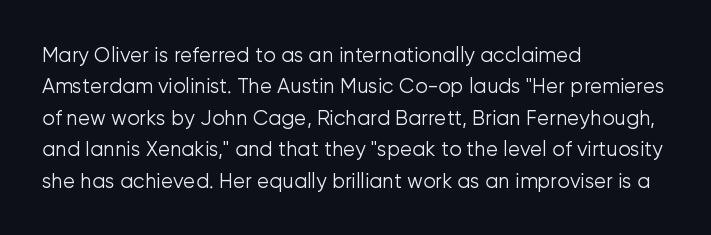
Q: Is the text bold? A: No.
Q: Is the text italic (slanted)? A: No, it is upright.
Q: Is the text underlined? A: No.
Q: How is the paragraph aligned? A: Left-aligned.
Q: Is the spacing between letters normal or unusually wide? A: Normal.
Q: Is the spacing between lines tight, normal or loose? A: Normal.
